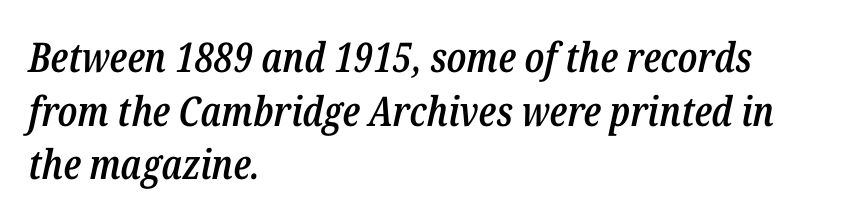
Q: Is the text bold? A: Semi-bold.
Q: Is the text italic (slanted)? A: Yes, it leans right by about 12 degrees.
Q: Is the text underlined? A: No.
Q: How is the paragraph aligned? A: Left-aligned.
Q: Is the spacing between letters normal or unusually wide? A: Normal.
Q: Is the spacing between lines tight, normal or loose? A: Normal.
Q: Width (condensed, normal, or wide)? A: Condensed.
Q: Stroke contrast? A: Low.
Q: x-height? A: Medium.
Q: Monospaced? A: No.
